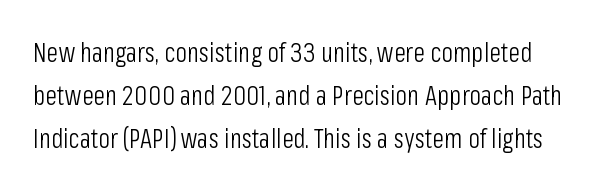
The image shows 27 px text type, upright; set normal line spacing (1.6x), normal letter spacing, not underlined.
